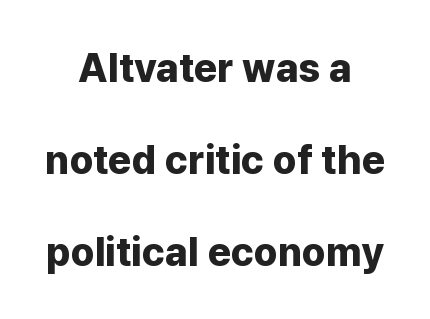
Tall strokes in this sample are plumb rather than angled. Compared with typical body copy, the letter spacing here is the same. Quick note: underline off. Look at the stroke-to-counter ratio: heavy, a bold.
